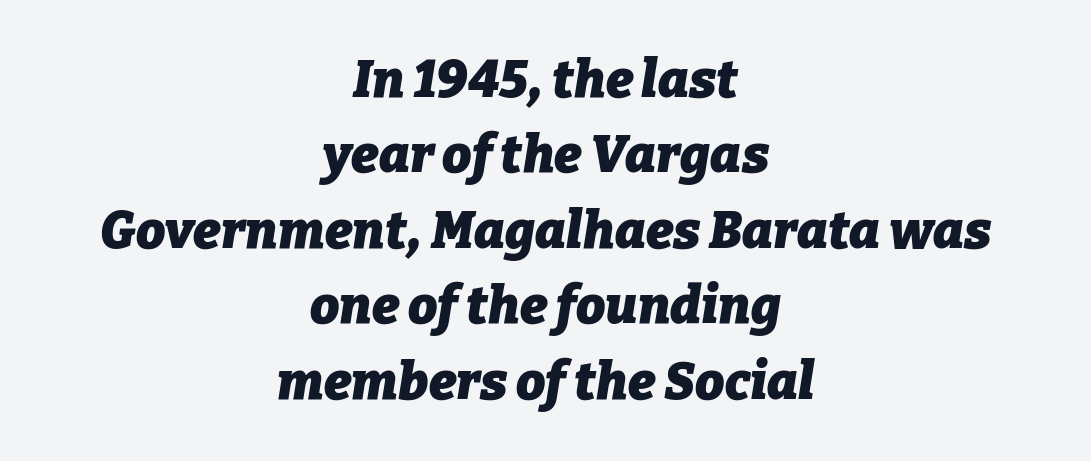
The letters advance in unequal steps, a hallmark of proportional type. This is heavy type, rendered in bold. No extra tracking has been applied to these lines. What's the leading like? Ordinary, nothing unusual. Rule under the text: the space is simply empty.
